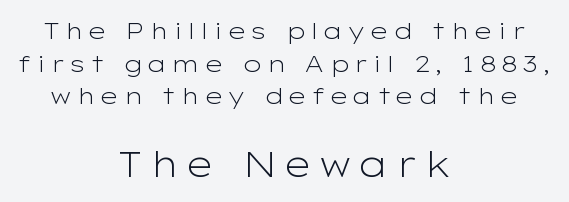
Q: Is the text bold? A: No.
Q: Is the text italic (slanted)? A: No, it is upright.
Q: Is the typeface a serif or a sans-serif typeface? A: Sans-serif.
Q: Is the text underlined? A: No.
Q: How is the paragraph aligned? A: Centered.
Q: Is the spacing between lines tight, normal or loose? A: Normal.
Q: Which block of text is set in a larger size, the first (top) or the second (bottom)? A: The second (bottom) one.
Q: Width (condensed, normal, or wide)? A: Wide.
Q: Stroke contrast? A: Low.
Q: x-height? A: Medium.
Q: Monospaced? A: No.
